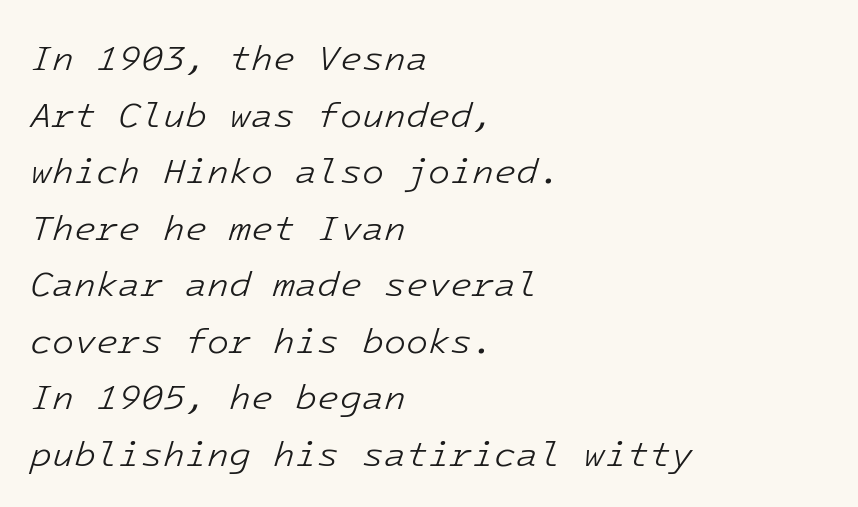
Q: Is the text bold? A: No.
Q: Is the text italic (slanted)? A: Yes, it leans right by about 16 degrees.
Q: Is the text underlined? A: No.
Q: How is the paragraph aligned? A: Left-aligned.
Q: Is the spacing between letters normal or unusually wide? A: Normal.
Q: Is the spacing between lines tight, normal or loose? A: Normal.
Q: Width (condensed, normal, or wide)? A: Normal.
Q: Stroke contrast? A: Low.
Q: x-height? A: Medium.
Q: Monospaced? A: Yes.
